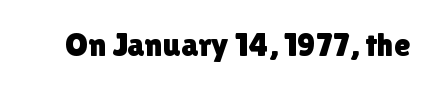
The image shows 33 px sans-serif type, upright; set normal letter spacing, not underlined; a medium x-height.
